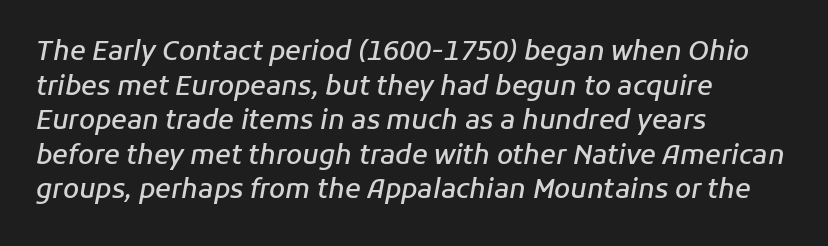
{"italic": "yes", "lean": "right", "slant_degrees": 11, "bold": "semi", "underline": "no", "align": "left", "line_spacing": "normal", "line_spacing_ratio": 1.33, "letter_spacing": "normal", "letter_spacing_em": 0.0, "glyph_px": 26}
